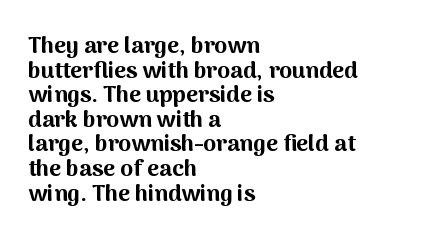
Q: Is the text bold? A: Yes.
Q: Is the text italic (slanted)? A: No, it is upright.
Q: Is the text underlined? A: No.
Q: How is the paragraph aligned? A: Left-aligned.
Q: Is the spacing between letters normal or unusually wide? A: Normal.
Q: Is the spacing between lines tight, normal or loose? A: Tight.
